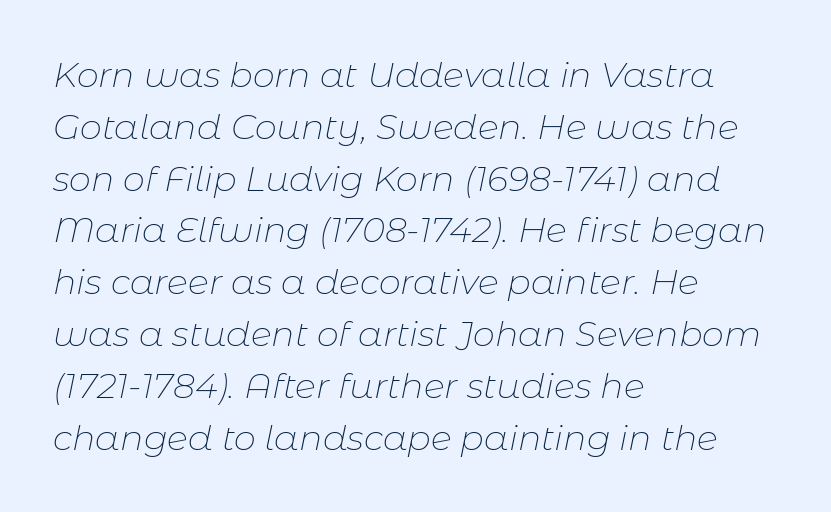
{"italic": "yes", "lean": "right", "slant_degrees": 11, "bold": "no", "weight": "thin", "width": "normal", "stroke_contrast": "low", "x_height": "medium", "monospaced": "no", "underline": "no", "align": "left", "line_spacing": "normal", "line_spacing_ratio": 1.48, "letter_spacing": "normal", "letter_spacing_em": 0.0, "glyph_px": 35}
